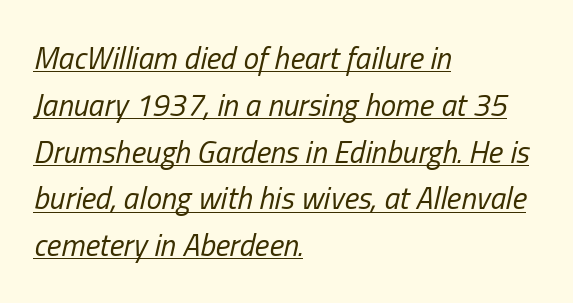
Nothing unusual about the tracking: characters are spaced as the font intends. No heavy texture on the line: the type isn't bold. This sample has the flowing, uneven cadence of proportional lettering. Short and long lines alike share a common starting point at left.
